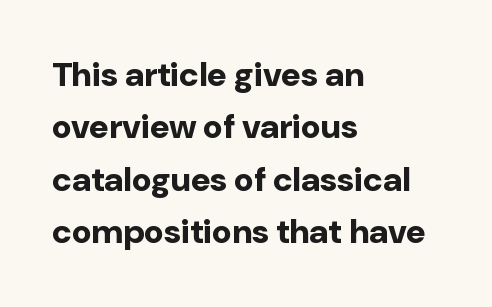
Q: Is the text bold? A: Yes.
Q: Is the text italic (slanted)? A: No, it is upright.
Q: Is the typeface a serif or a sans-serif typeface? A: Sans-serif.
Q: Is the text underlined? A: No.
Q: How is the paragraph aligned? A: Left-aligned.
Q: Is the spacing between letters normal or unusually wide? A: Normal.
Q: Is the spacing between lines tight, normal or loose? A: Normal.
Q: Width (condensed, normal, or wide)? A: Normal.
Q: Stroke contrast? A: Low.
Q: x-height? A: Medium.
Q: Monospaced? A: No.
